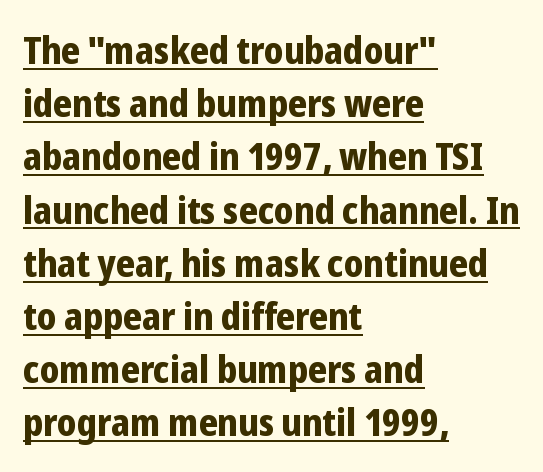
Q: Is the text bold? A: Yes.
Q: Is the text italic (slanted)? A: No, it is upright.
Q: Is the typeface a serif or a sans-serif typeface? A: Sans-serif.
Q: Is the text underlined? A: Yes.
Q: How is the paragraph aligned? A: Left-aligned.
Q: Is the spacing between letters normal or unusually wide? A: Normal.
Q: Is the spacing between lines tight, normal or loose? A: Normal.
Q: Width (condensed, normal, or wide)? A: Condensed.
Q: Stroke contrast? A: Low.
Q: x-height? A: Medium.
Q: Monospaced? A: No.
